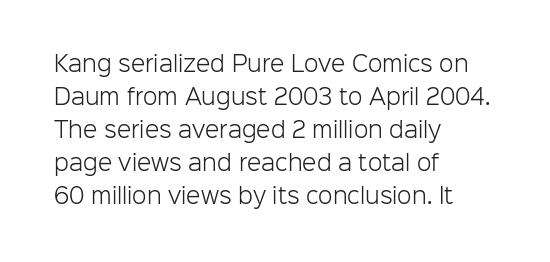
The image shows 21 px text type, upright; set left-aligned, normal line spacing (1.57x), normal letter spacing, not underlined.
